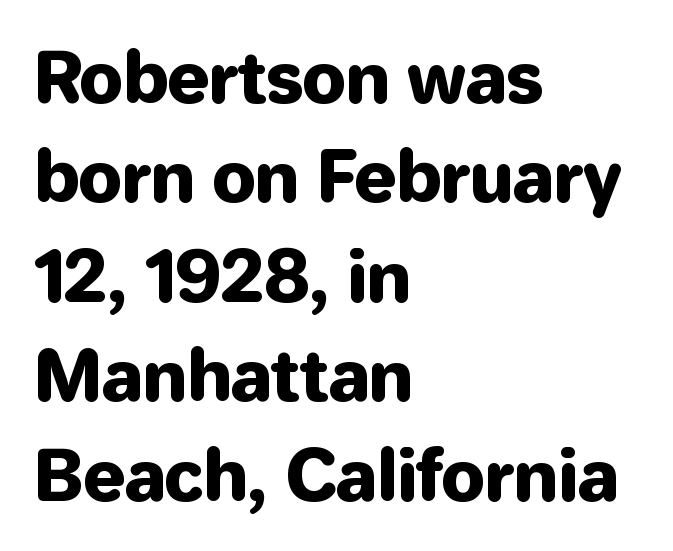
{"serif": "no", "italic": "no", "width": "normal", "stroke_contrast": "low", "x_height": "medium", "monospaced": "no", "underline": "no", "align": "left", "line_spacing": "normal", "line_spacing_ratio": 1.42, "letter_spacing": "normal", "letter_spacing_em": 0.0, "glyph_px": 70}
